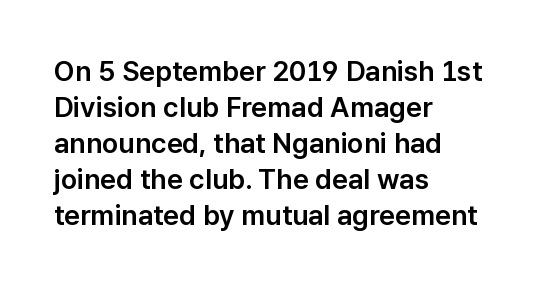
{"serif": "no", "italic": "no", "width": "normal", "stroke_contrast": "low", "x_height": "medium", "monospaced": "no", "underline": "no", "align": "left", "line_spacing": "normal", "line_spacing_ratio": 1.29, "letter_spacing": "normal", "letter_spacing_em": 0.0, "glyph_px": 28}
